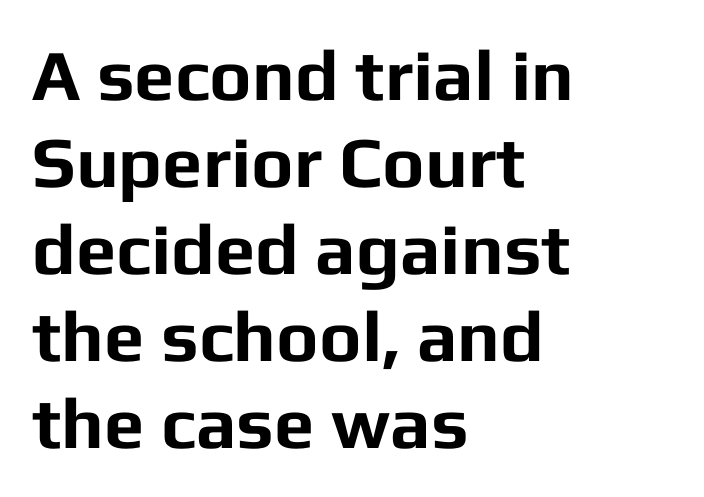
Notice how thick the strokes are: this is what a full bold looks like. The passage shown is typed in a proportional face where columns would drift. The specimen omits any rule beneath the text block's lines. Ascenders rise straight up at ninety degrees. The passage is arranged the way most books set body copy — flush left.
